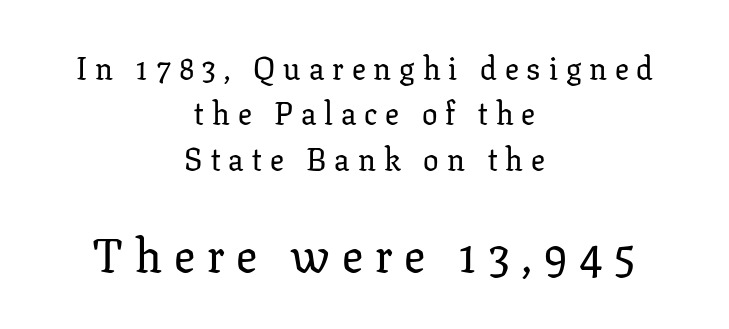
Q: Is the text italic (slanted)? A: No, it is upright.
Q: Is the typeface a serif or a sans-serif typeface? A: Serif.
Q: Is the text underlined? A: No.
Q: How is the paragraph aligned? A: Centered.
Q: Is the spacing between letters normal or unusually wide? A: Unusually wide.
Q: Is the spacing between lines tight, normal or loose? A: Normal.
Q: Which block of text is set in a larger size, the first (top) or the second (bottom)? A: The second (bottom) one.
Q: Width (condensed, normal, or wide)? A: Normal.
Q: Stroke contrast? A: Low.
Q: x-height? A: Medium.
Q: Monospaced? A: No.
